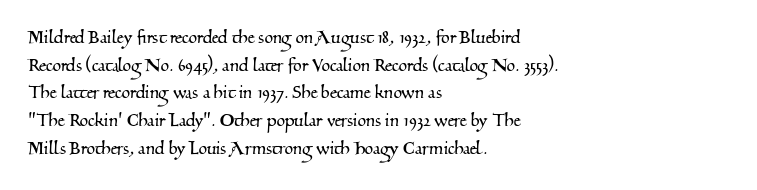
{"underline": "no", "align": "left", "line_spacing": "normal", "line_spacing_ratio": 1.26, "letter_spacing": "normal", "letter_spacing_em": 0.0, "glyph_px": 22}
